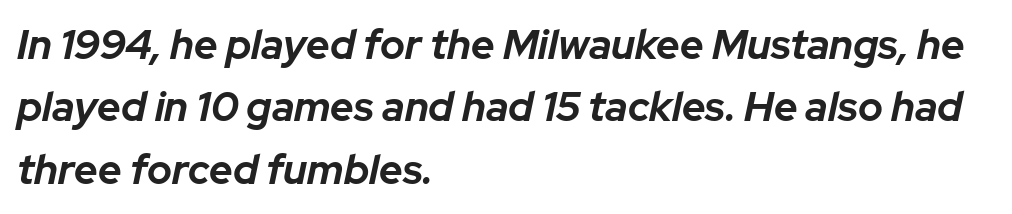
Typesetter's note: full bold, strokes at maximum text heaviness. Clear beneath every line of the passage. Left-aligned paragraph, ragged on the right. There is no visible air inserted between adjacent glyphs. Does the lettering tilt? It does — this is italic. The designer left line spacing at the default.
